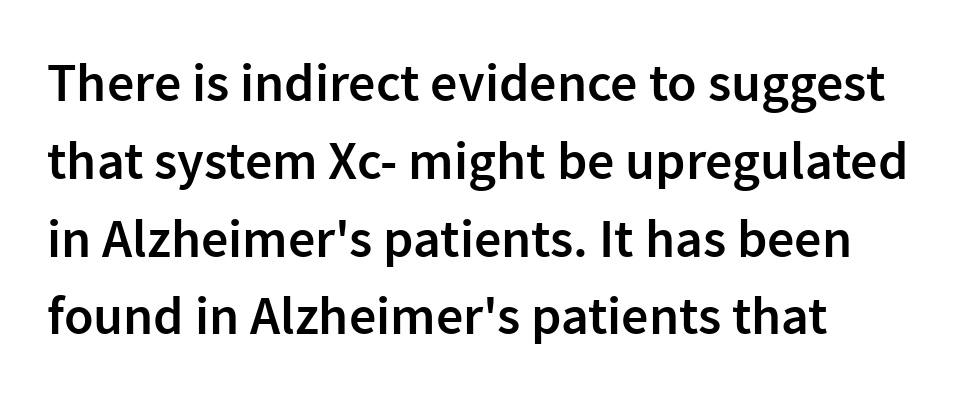
The image shows 54 px semibold sans-serif type, upright; set left-aligned, normal line spacing (1.44x), normal letter spacing, not underlined; low stroke contrast and a medium x-height.
